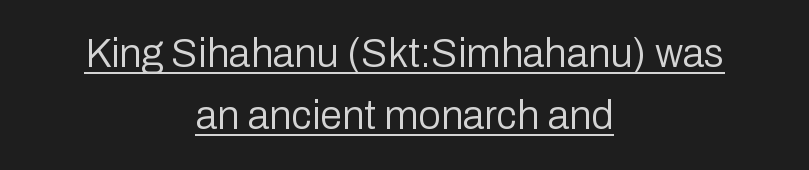
The image shows 40 px regular-weight sans-serif type, upright; set centered, normal line spacing (1.56x), normal letter spacing, underlined; low stroke contrast and a medium x-height.
